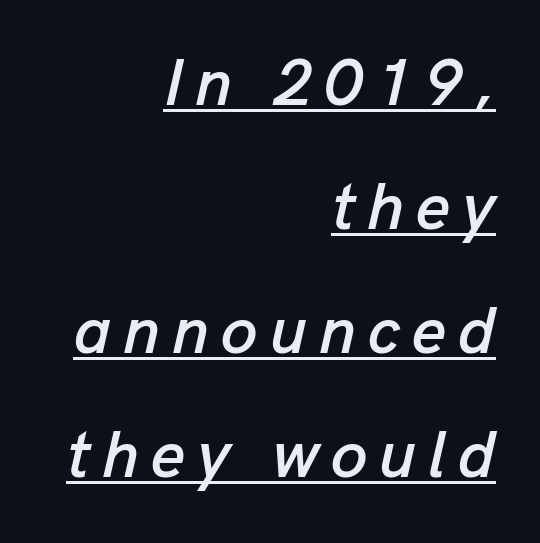
{"italic": "yes", "lean": "right", "slant_degrees": 13, "width": "normal", "stroke_contrast": "low", "x_height": "medium", "monospaced": "no", "underline": "yes", "align": "right", "line_spacing_ratio": 1.88, "glyph_px": 66}
